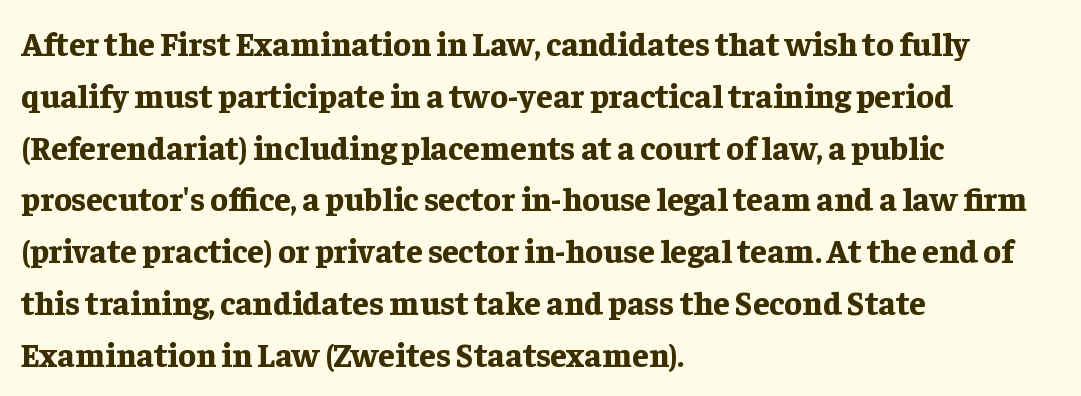
{"serif": "yes", "italic": "no", "bold": "yes", "weight": "bold", "width": "normal", "stroke_contrast": "low", "x_height": "medium", "monospaced": "no", "underline": "no", "align": "left", "line_spacing": "normal", "line_spacing_ratio": 1.57, "letter_spacing": "normal", "letter_spacing_em": 0.0, "glyph_px": 33}
